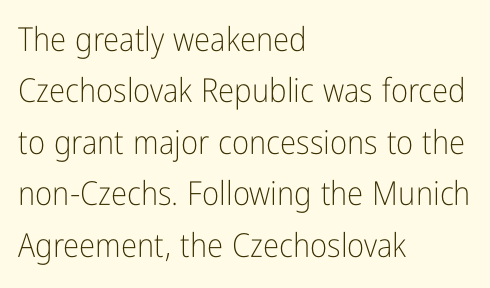
The image shows 33 px light, condensed sans-serif type, upright; set left-aligned, normal line spacing (1.56x), normal letter spacing, not underlined; low stroke contrast and a medium x-height.
